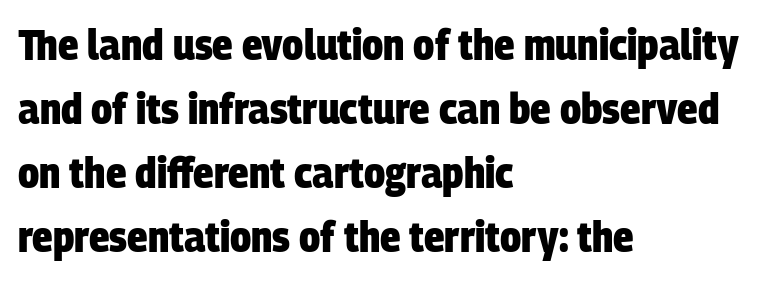
Q: Is the text bold? A: Yes.
Q: Is the typeface a serif or a sans-serif typeface? A: Sans-serif.
Q: Is the text underlined? A: No.
Q: How is the paragraph aligned? A: Left-aligned.
Q: Is the spacing between letters normal or unusually wide? A: Normal.
Q: Is the spacing between lines tight, normal or loose? A: Normal.
Q: Width (condensed, normal, or wide)? A: Condensed.
Q: Stroke contrast? A: Low.
Q: x-height? A: Large.
Q: Monospaced? A: No.
